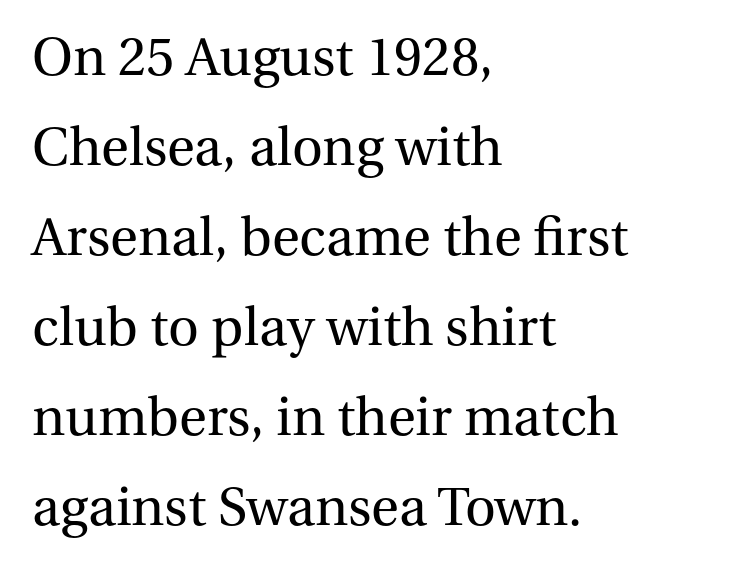
Line spacing here is normal. If you drew a line through each stem, it would be perfectly vertical. The passage shown is not underscored anywhere. Is the block centered? No — it sits flush against the left margin. The characters display serif detailing at their extremities. Think of a printed novel: that variable character pitch is what you see here.
